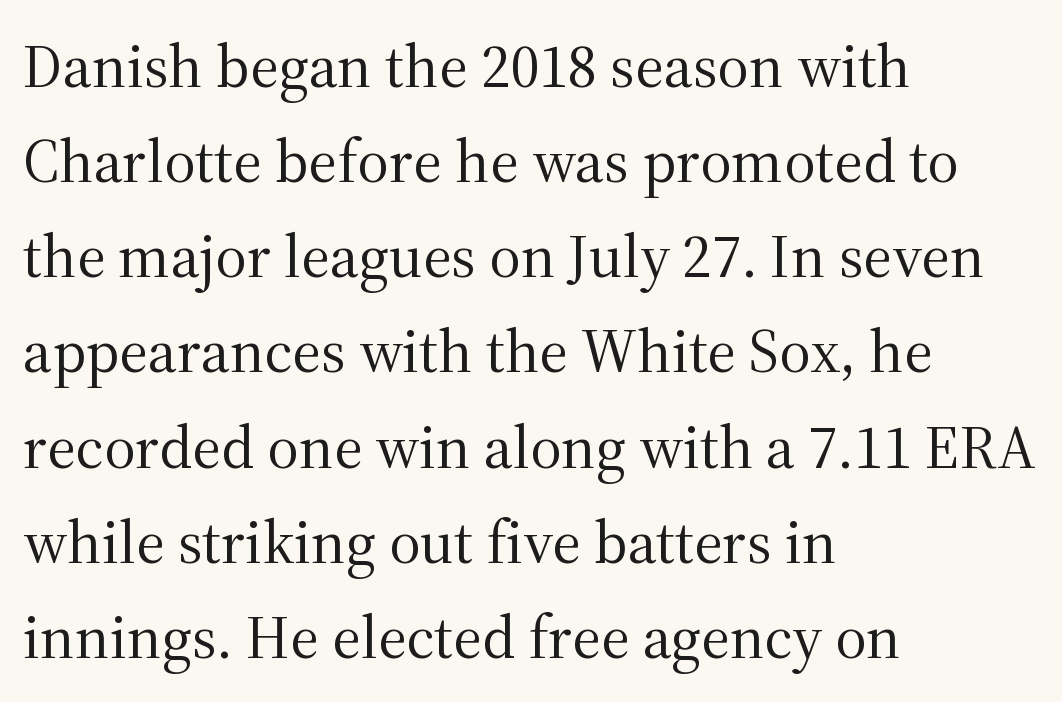
Quick note: not italic, upright. All the whitespace from short lines collects on the right. Inter-character spacing is left at the font's built-in metrics. The letterforms sit at book weight or below.
